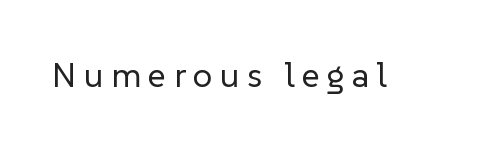
Here the designer chose a conventional face with non-uniform glyph widths. It's the straight-up-and-down kind of type. The type is letterspaced generously, with wide tracking. The zone under the glyphs is completely vacant.
